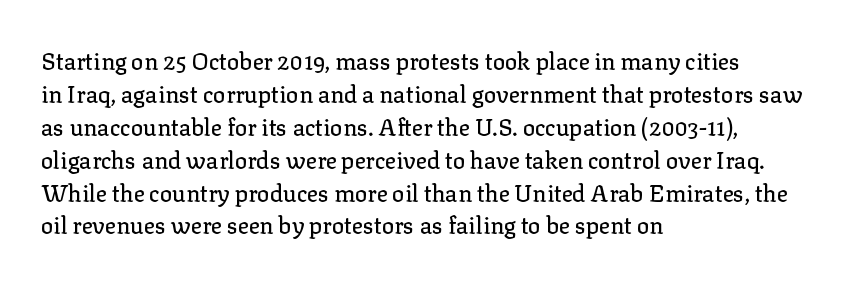
The image shows 23 px text type, upright; set left-aligned, normal line spacing (1.43x), normal letter spacing, not underlined.
